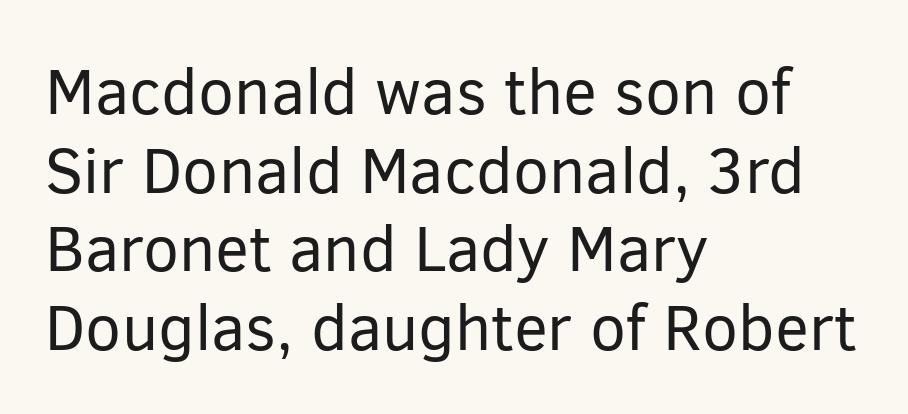
Caption: multi-line text, flush left, ragged right. There is no visible air inserted between adjacent glyphs. The space beneath each line is pristine and unruled. The font sits on the lighter half of the weight spectrum, regular included.
